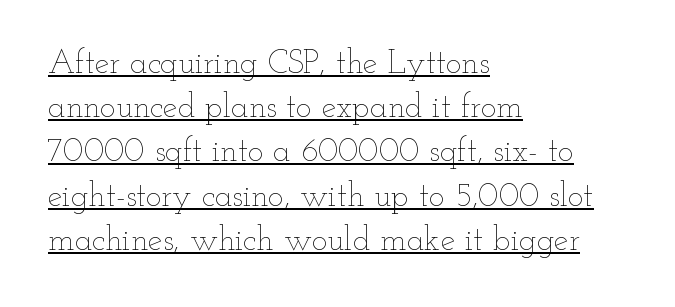
The image shows 33 px thin, wide type, upright; set left-aligned, normal line spacing (1.34x), normal letter spacing, underlined; low stroke contrast and a small x-height.
